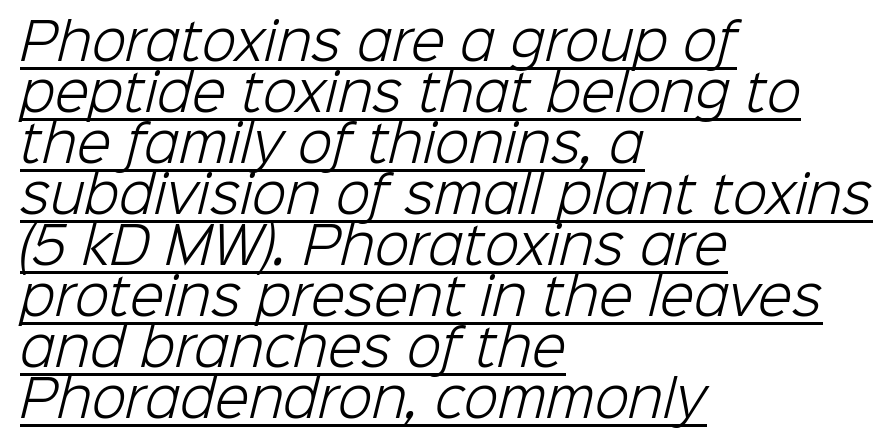
The image shows 50 px light sans-serif type; set left-aligned, tight line spacing (1.02x), normal letter spacing, underlined; low stroke contrast and a medium x-height.
